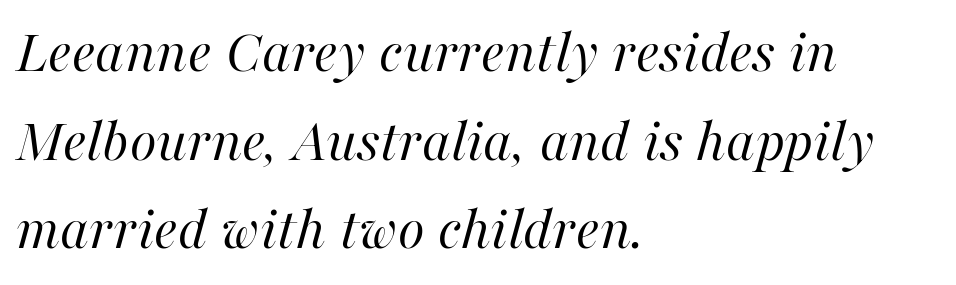
The image shows 62 px regular-weight type, italic (leaning right); set left-aligned, normal line spacing (1.43x), normal letter spacing, not underlined; high stroke contrast and a medium x-height.
